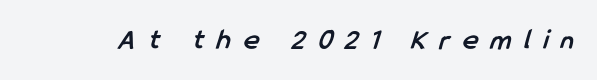
The typeface chosen for these lines omits serifs. Caption: expanded tracking, letters set apart. Spacing verdict: proportional, widths tailored to each character. The space directly below the letters is spotless.
